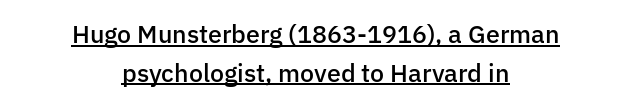
Q: Is the text bold? A: Semi-bold.
Q: Is the text italic (slanted)? A: No, it is upright.
Q: Is the text underlined? A: Yes.
Q: How is the paragraph aligned? A: Centered.
Q: Is the spacing between letters normal or unusually wide? A: Normal.
Q: Is the spacing between lines tight, normal or loose? A: Normal.
